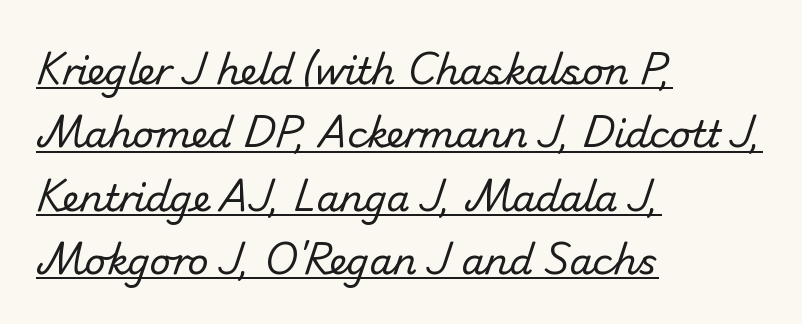
{"serif": "no", "bold": "no", "weight": "regular", "width": "normal", "stroke_contrast": "low", "x_height": "small", "monospaced": "no", "underline": "yes", "align": "left", "line_spacing_ratio": 1.71, "letter_spacing": "normal", "letter_spacing_em": 0.0, "glyph_px": 37}
